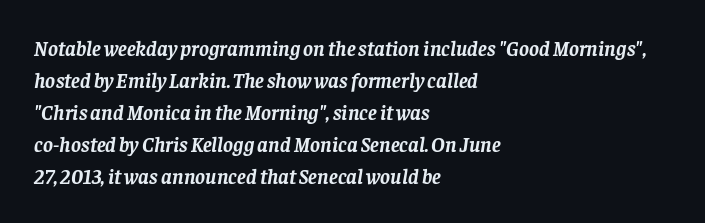
{"italic": "yes", "lean": "right", "slant_degrees": 8, "bold": "yes", "underline": "no", "align": "left", "line_spacing": "normal", "line_spacing_ratio": 1.52, "letter_spacing": "normal", "letter_spacing_em": 0.0, "glyph_px": 21}
